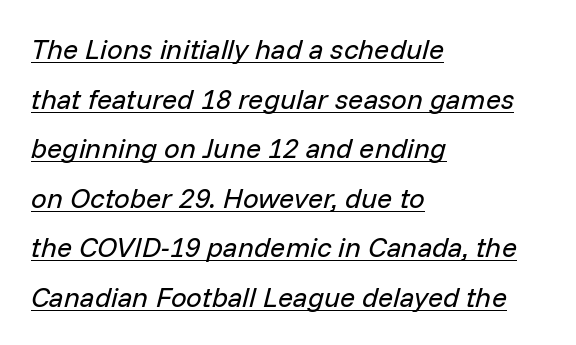
The image shows 28 px regular-weight type, italic (leaning right); set left-aligned, line spacing 1.77x, normal letter spacing, underlined; low stroke contrast and a medium x-height.
